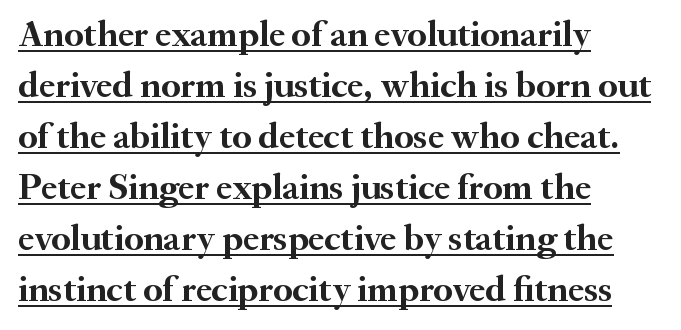
{"serif": "yes", "italic": "no", "bold": "yes", "weight": "semibold", "width": "normal", "stroke_contrast": "medium", "x_height": "small", "monospaced": "no", "underline": "yes", "align": "left", "line_spacing": "normal", "line_spacing_ratio": 1.38, "letter_spacing": "normal", "letter_spacing_em": 0.0, "glyph_px": 37}
